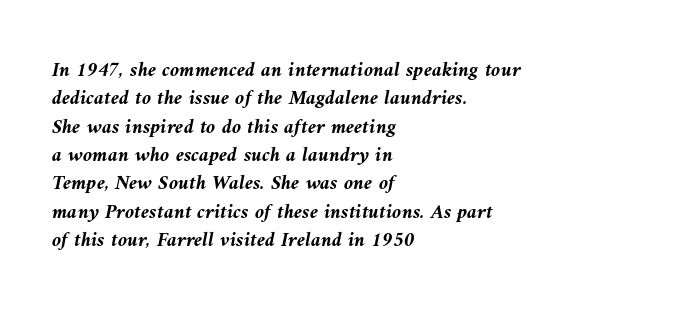
{"italic": "yes", "lean": "left", "slant_degrees": 9, "bold": "yes", "underline": "no", "align": "left", "line_spacing": "normal", "line_spacing_ratio": 1.35, "letter_spacing": "normal", "letter_spacing_em": 0.0, "glyph_px": 21}
